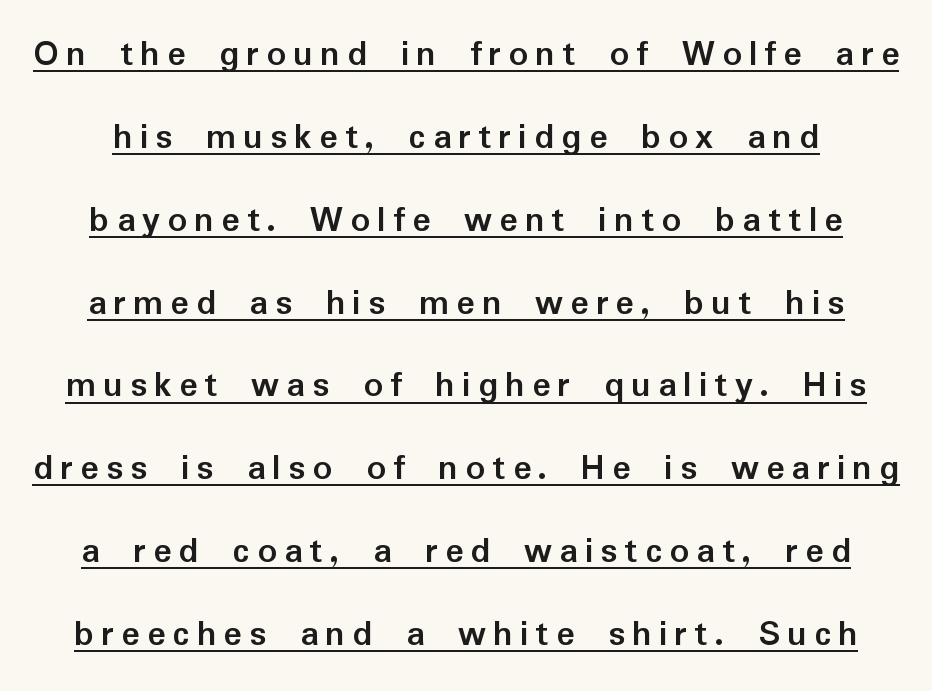
The image shows 38 px semibold sans-serif type, upright; set loose line spacing (2.18x), underlined; low stroke contrast and a medium x-height.
